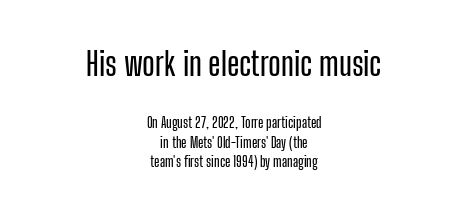
The image shows 32 px condensed sans-serif type, upright; set centered, normal line spacing (1.39x), normal letter spacing, not underlined; the first (top) block is 2.29x larger; low stroke contrast and a medium x-height.
